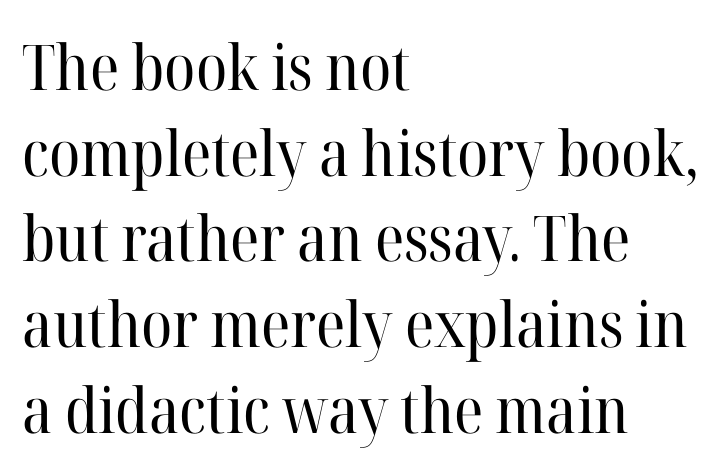
The passage shown has conventional tracking throughout. The compositor pushed each line to the left boundary. You can tell it's not italic because the verticals are truly vertical. Normally led — the rows are evenly, conventionally spaced. Type style note: has serifs. Weight class: somewhere from thin through regular.
